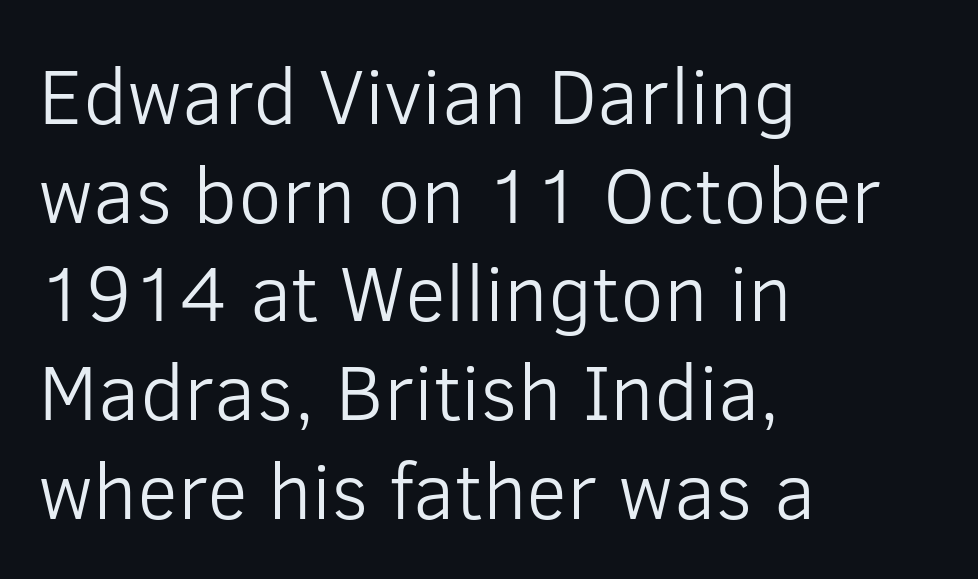
The image shows 79 px light sans-serif type, upright; set left-aligned, normal line spacing (1.25x), normal letter spacing, not underlined; low stroke contrast and a medium x-height.
